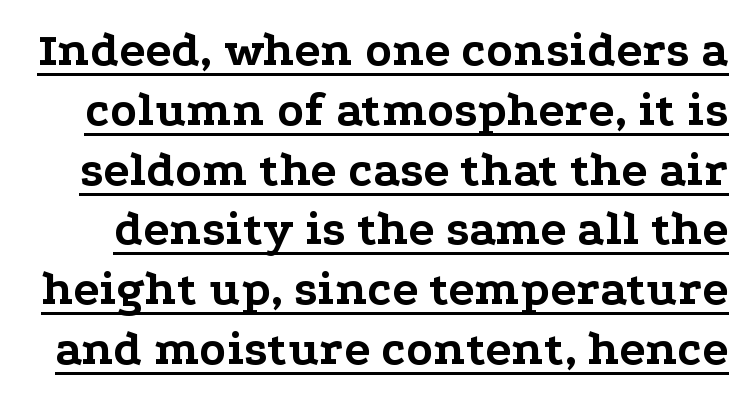
In terms of posture, this sample is upright. Character widths vary here, with narrow letters taking less room than wide ones. Nobody touched the tracking dial on this one. This rendering features underlined lettering. The text was rendered using a seriffed face with decorative stroke endings.
